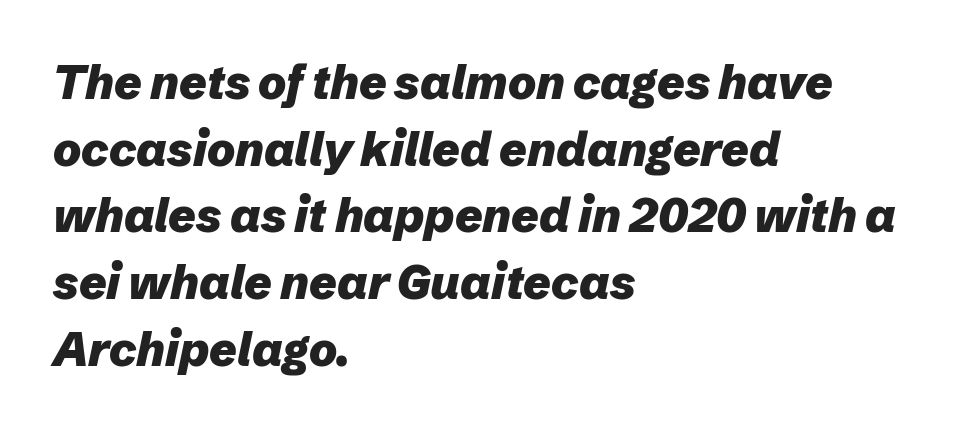
{"italic": "yes", "lean": "right", "slant_degrees": 12, "bold": "yes", "weight": "heavy", "width": "normal", "stroke_contrast": "low", "x_height": "medium", "monospaced": "no", "underline": "no", "align": "left", "line_spacing": "normal", "line_spacing_ratio": 1.42, "letter_spacing": "normal", "letter_spacing_em": 0.0, "glyph_px": 47}
